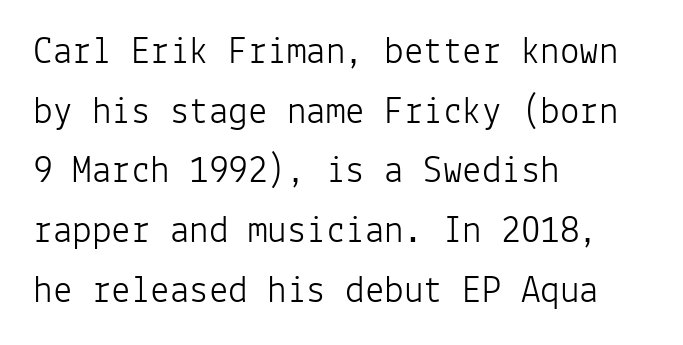
The image shows 39 px light sans-serif type, upright, monospaced; set left-aligned, normal line spacing (1.53x), normal letter spacing, not underlined; low stroke contrast and a medium x-height.
